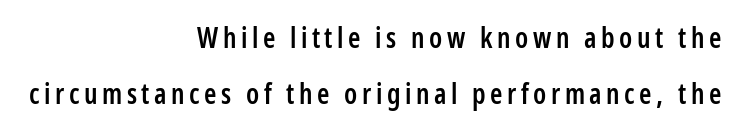
{"serif": "no", "italic": "no", "bold": "semi", "weight": "semibold", "width": "condensed", "stroke_contrast": "low", "x_height": "medium", "monospaced": "no", "underline": "no", "align": "right", "line_spacing": "loose", "line_spacing_ratio": 2.01, "glyph_px": 28}
